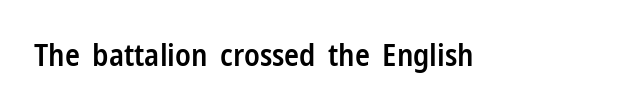
{"serif": "no", "italic": "no", "bold": "semi", "weight": "semibold", "width": "condensed", "stroke_contrast": "low", "x_height": "medium", "monospaced": "no", "underline": "no", "letter_spacing": "normal", "letter_spacing_em": 0.0, "glyph_px": 31}
